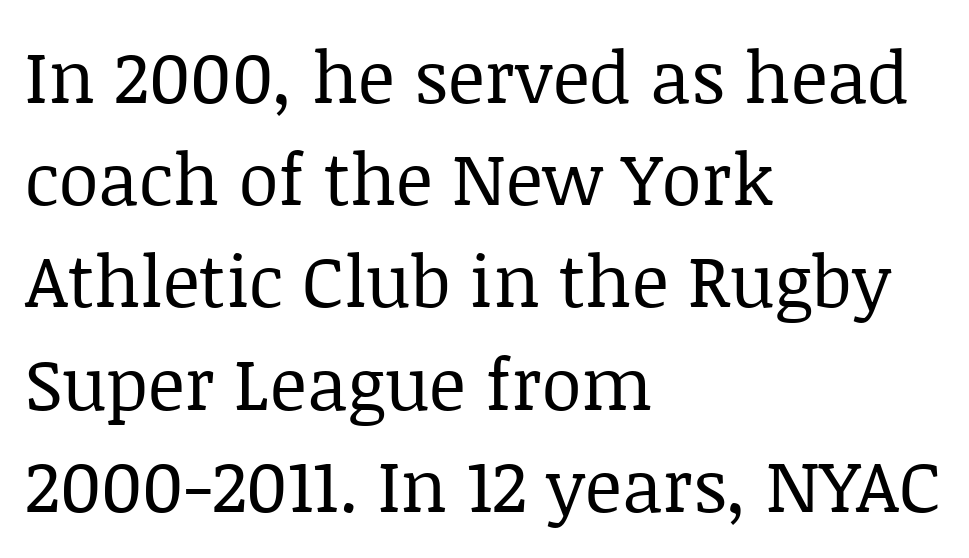
{"serif": "yes", "italic": "no", "bold": "no", "weight": "regular", "width": "normal", "stroke_contrast": "low", "x_height": "large", "monospaced": "no", "underline": "no", "align": "left", "line_spacing": "normal", "line_spacing_ratio": 1.42, "letter_spacing": "normal", "letter_spacing_em": 0.0, "glyph_px": 72}
